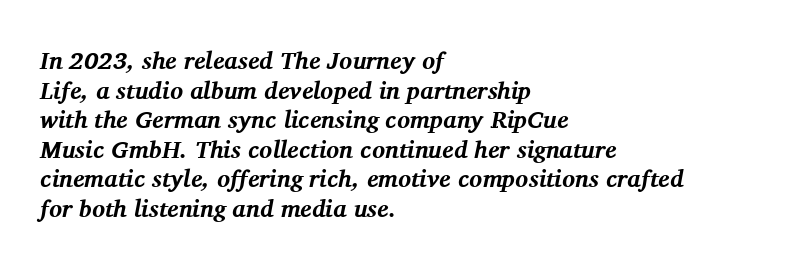
{"italic": "yes", "lean": "right", "slant_degrees": 11, "bold": "yes", "underline": "no", "align": "left", "line_spacing_ratio": 1.23, "letter_spacing": "normal", "letter_spacing_em": 0.0, "glyph_px": 24}
